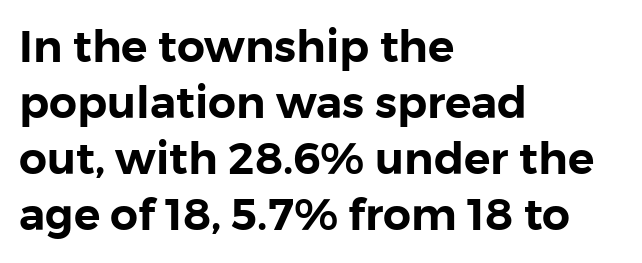
The letters advance in unequal steps, a hallmark of proportional type. The passage shown has conventional tracking throughout. Letterform terminals end flat and unadorned throughout the passage. Descender tails drop into unmarked territory. In terms of leading, this rendering sits right in the middle.
